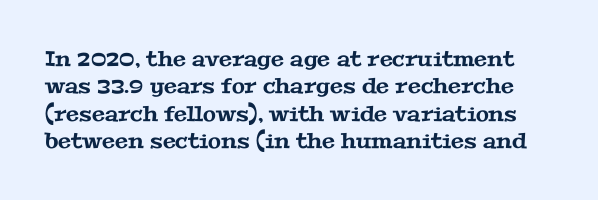
The image shows 21 px text type; set normal line spacing (1.3x), normal letter spacing, not underlined.
